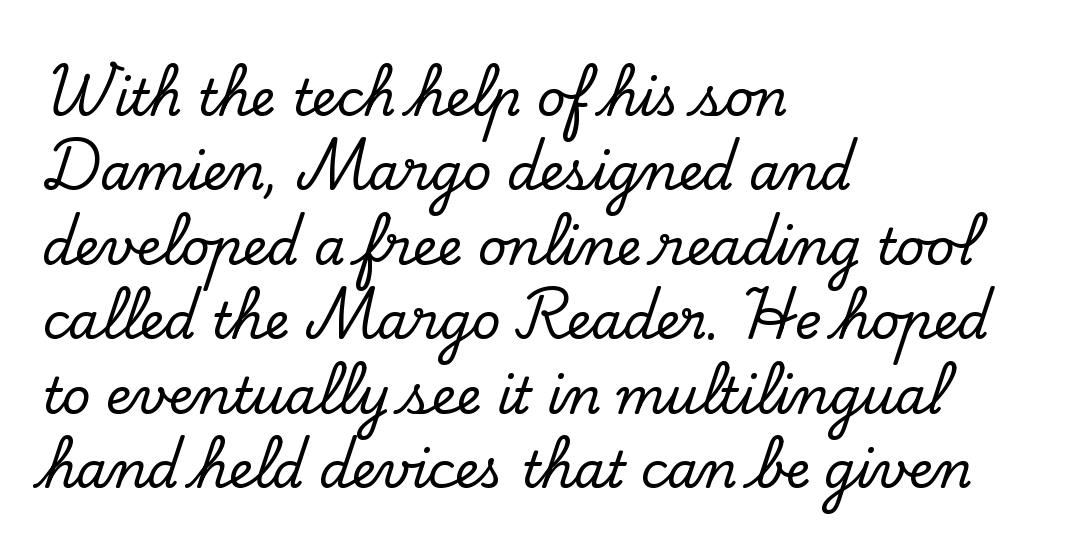
{"serif": "yes", "width": "normal", "stroke_contrast": "low", "x_height": "small", "monospaced": "no", "underline": "no", "align": "left", "line_spacing": "normal", "line_spacing_ratio": 1.49, "letter_spacing": "normal", "letter_spacing_em": 0.0, "glyph_px": 50}
